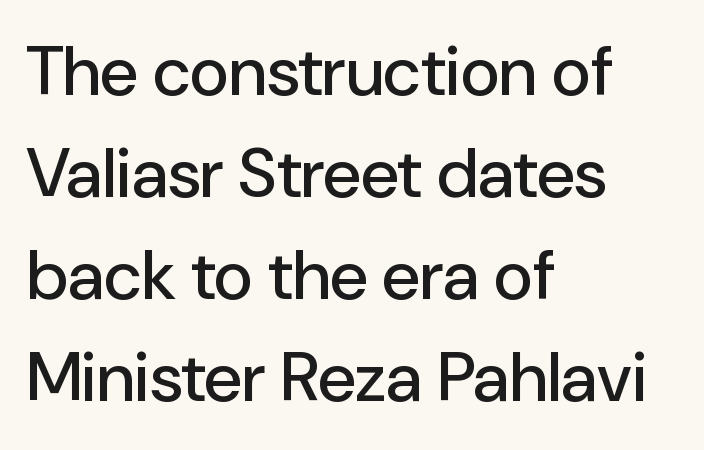
Q: Is the text italic (slanted)? A: No, it is upright.
Q: Is the typeface a serif or a sans-serif typeface? A: Sans-serif.
Q: Is the text underlined? A: No.
Q: How is the paragraph aligned? A: Left-aligned.
Q: Is the spacing between letters normal or unusually wide? A: Normal.
Q: Is the spacing between lines tight, normal or loose? A: Normal.
Q: Width (condensed, normal, or wide)? A: Normal.
Q: Stroke contrast? A: Low.
Q: x-height? A: Medium.
Q: Monospaced? A: No.
